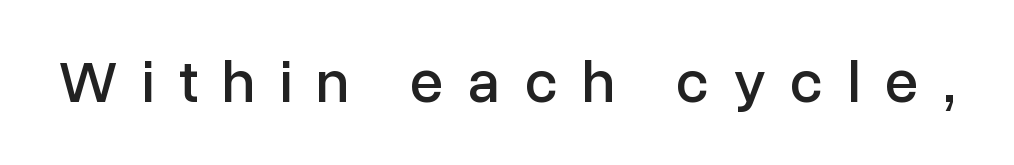
Is this a fixed-width face? No — the glyphs have proportional, varying widths. Font category for this specimen: sans-serif. Only glyphs here, with clear space below each row. In terms of posture, this sample is upright. The line texture is sparse and dotted thanks to wide tracking.
